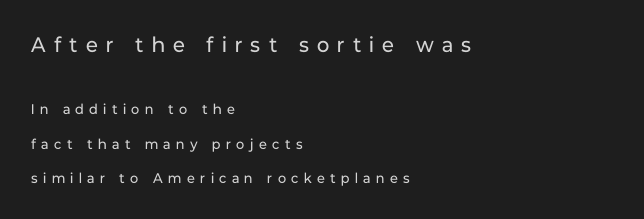
A clean baseline with only descenders dipping below it. No extra ink here — the face is not bold. Does the lettering tilt? It doesn't — this is upright. Here the glyphs are tracked loosely, breaking word shapes into spaced letters. The lines are spread far apart with generous leading. The initial chunk of copy outweighs the following chunk in type size.
